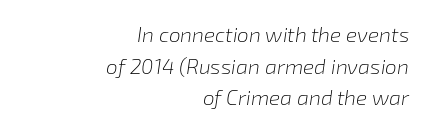
Notice how the stems are inclined rather than vertical — that's the hallmark of italics. How would I describe the line gaps? Plain and ordinary. A typesetter would call this zero additional tracking. This rendering uses right alignment, leaving the left contour irregular. Each stroke keeps to a modest, everyday thickness or less.
